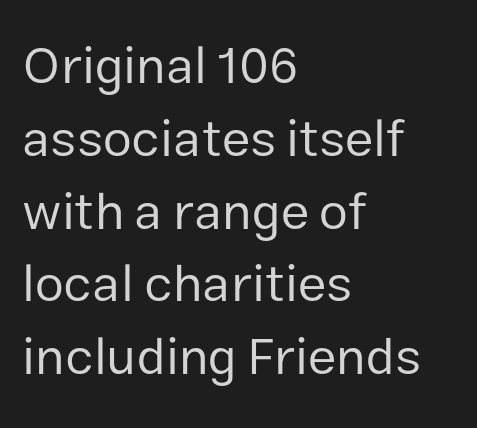
The image shows 52 px regular-weight sans-serif type, upright; set left-aligned, normal line spacing (1.4x), normal letter spacing, not underlined; low stroke contrast and a medium x-height.
